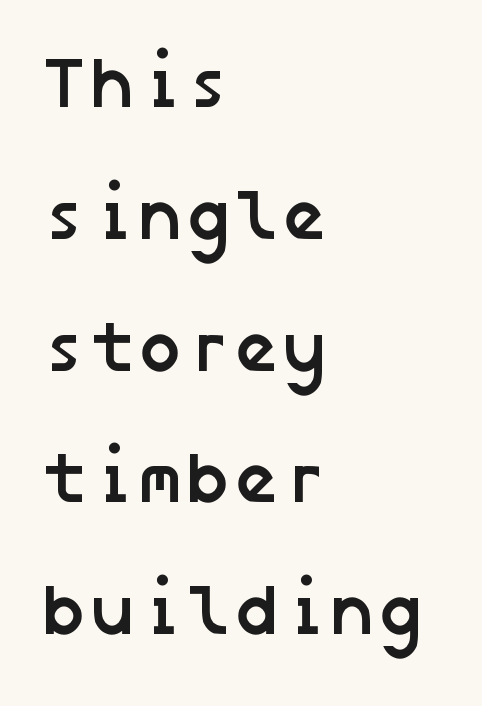
Nobody touched the tracking dial on this one. Chunky letters — that's bold for sure. Casual observation: everything's shoved over to the left. A clean baseline with only descenders dipping below it. The typeface chosen for these lines omits serifs.
